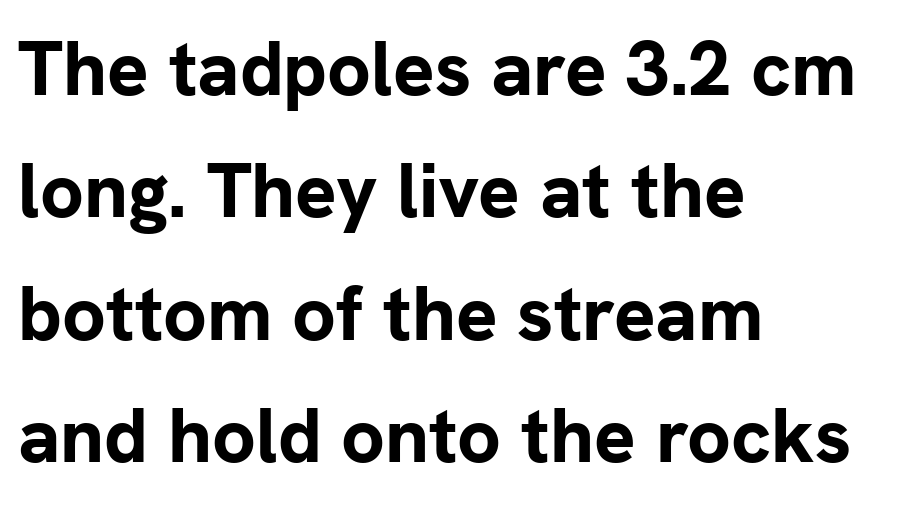
Does the type have serifs? No, each stem ends abruptly. Unmarked baselines from the first word to the last. As a designer I'd log this as weight 700, bold. Here the designer chose a conventional face with non-uniform glyph widths. Summary of vertical rhythm: regular, with standard interline spacing.
